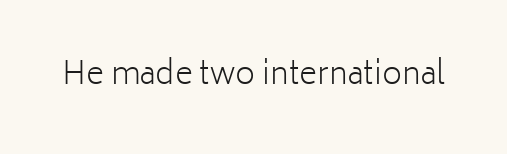
The image shows 31 px light sans-serif type, upright; set normal letter spacing, not underlined; low stroke contrast and a medium x-height.
